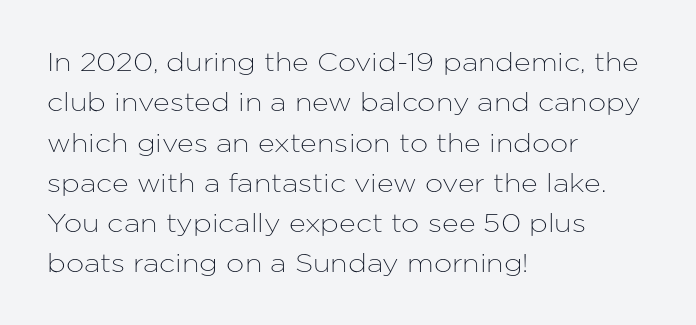
This rendering uses left alignment, leaving the right contour irregular. The vertical gap from one line to the next is medium. The space beneath each line is pristine and unruled. Does extra space separate the letters? No, they use regular spacing. Every character sits straight up, as roman type does.
